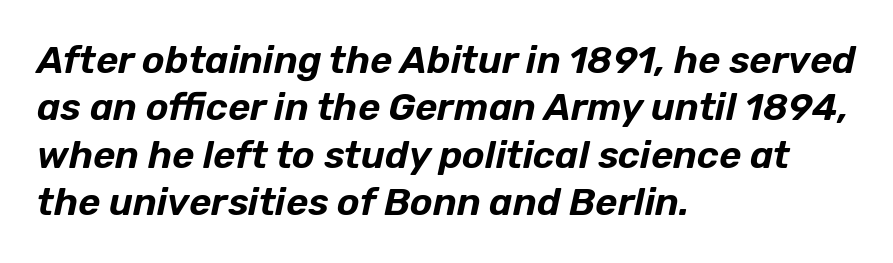
The image shows 38 px text type, italic (leaning right); set left-aligned, normal line spacing (1.25x), normal letter spacing, not underlined; low stroke contrast and a medium x-height.
